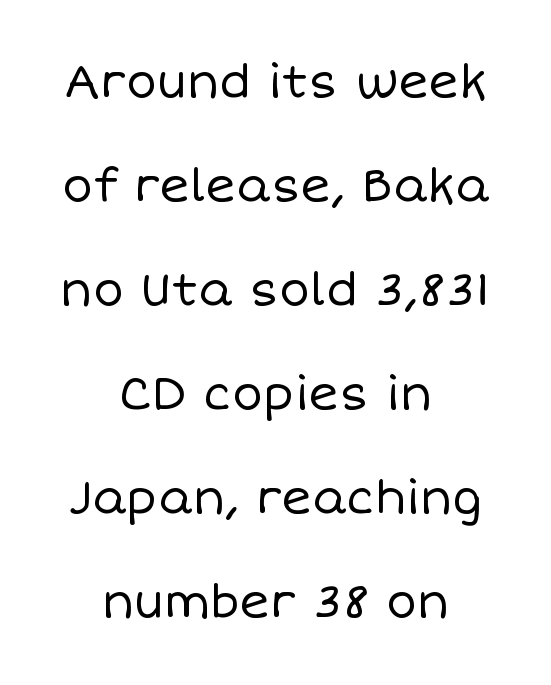
Beneath every word, the page is bare. The face looks like a standard text weight, possibly lighter. A centered setting, common on invitations and titles, is used for this passage. Honestly, the letter spacing is just normal — you wouldn't notice it.
